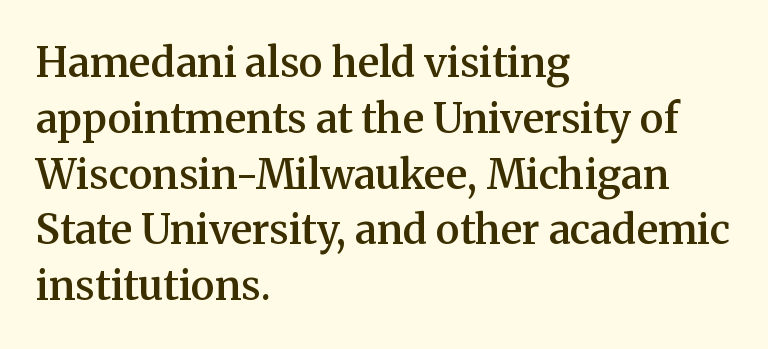
Q: Is the text bold? A: Semi-bold.
Q: Is the text italic (slanted)? A: No, it is upright.
Q: Is the typeface a serif or a sans-serif typeface? A: Serif.
Q: Is the text underlined? A: No.
Q: How is the paragraph aligned? A: Left-aligned.
Q: Is the spacing between letters normal or unusually wide? A: Normal.
Q: Is the spacing between lines tight, normal or loose? A: Normal.
Q: Width (condensed, normal, or wide)? A: Normal.
Q: Stroke contrast? A: Medium.
Q: x-height? A: Medium.
Q: Monospaced? A: No.
